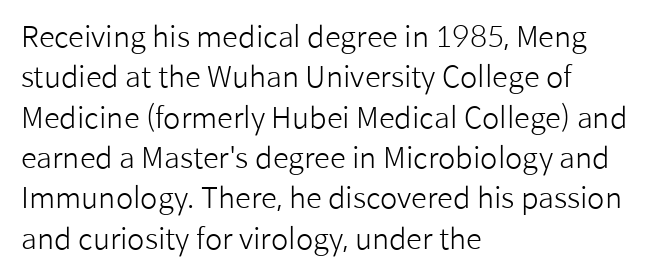
Q: Is the text bold? A: No.
Q: Is the text italic (slanted)? A: No, it is upright.
Q: Is the typeface a serif or a sans-serif typeface? A: Sans-serif.
Q: Is the text underlined? A: No.
Q: How is the paragraph aligned? A: Left-aligned.
Q: Is the spacing between letters normal or unusually wide? A: Normal.
Q: Is the spacing between lines tight, normal or loose? A: Normal.
Q: Width (condensed, normal, or wide)? A: Normal.
Q: Stroke contrast? A: Low.
Q: x-height? A: Medium.
Q: Monospaced? A: No.
